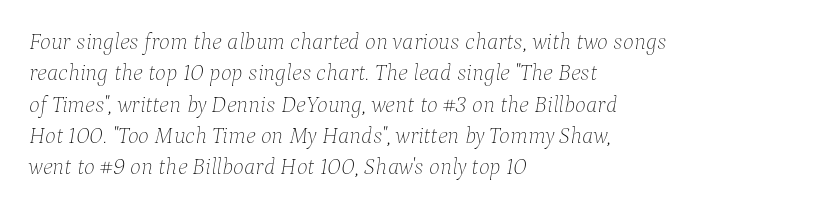
Q: Is the text bold? A: No.
Q: Is the text italic (slanted)? A: Yes, it leans right by about 9 degrees.
Q: Is the text underlined? A: No.
Q: How is the paragraph aligned? A: Left-aligned.
Q: Is the spacing between letters normal or unusually wide? A: Normal.
Q: Is the spacing between lines tight, normal or loose? A: Normal.
